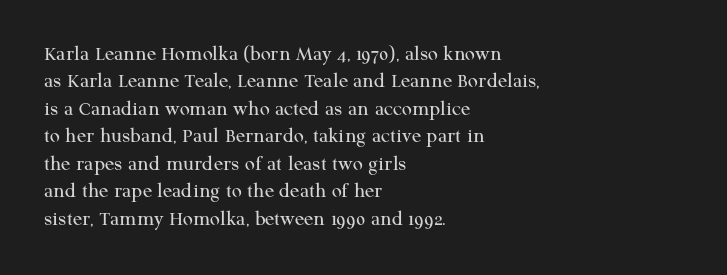
Q: Is the text bold? A: No.
Q: Is the text italic (slanted)? A: No, it is upright.
Q: Is the text underlined? A: No.
Q: How is the paragraph aligned? A: Left-aligned.
Q: Is the spacing between letters normal or unusually wide? A: Normal.
Q: Is the spacing between lines tight, normal or loose? A: Normal.
